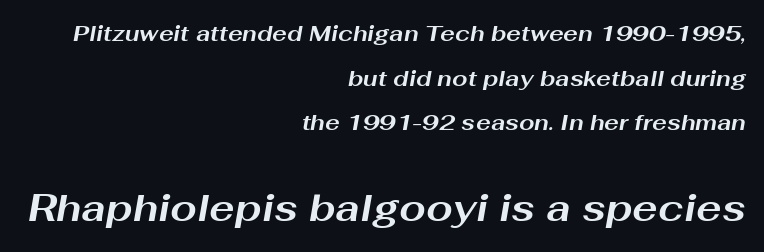
{"italic": "yes", "lean": "right", "slant_degrees": 10, "bold": "yes", "weight": "bold", "width": "wide", "stroke_contrast": "medium", "x_height": "medium", "monospaced": "no", "underline": "no", "align": "right", "line_spacing": "loose", "line_spacing_ratio": 2.03, "letter_spacing": "normal", "letter_spacing_em": 0.0, "larger_block": "second", "size_ratio": 1.73, "glyph_px": 38}
